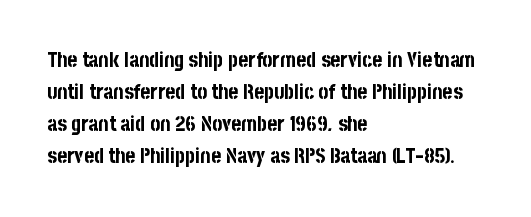
Q: Is the text bold? A: Yes.
Q: Is the text italic (slanted)? A: No, it is upright.
Q: Is the text underlined? A: No.
Q: How is the paragraph aligned? A: Left-aligned.
Q: Is the spacing between letters normal or unusually wide? A: Normal.
Q: Is the spacing between lines tight, normal or loose? A: Normal.
